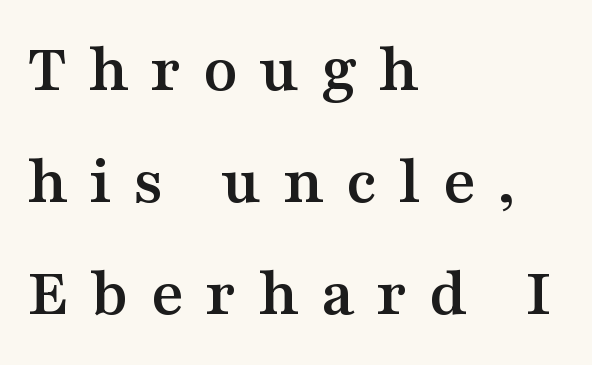
{"serif": "yes", "italic": "no", "width": "wide", "stroke_contrast": "medium", "x_height": "medium", "monospaced": "no", "underline": "no", "align": "left", "line_spacing": "normal", "line_spacing_ratio": 1.58, "letter_spacing": "wide", "letter_spacing_em": 0.3, "glyph_px": 71}
